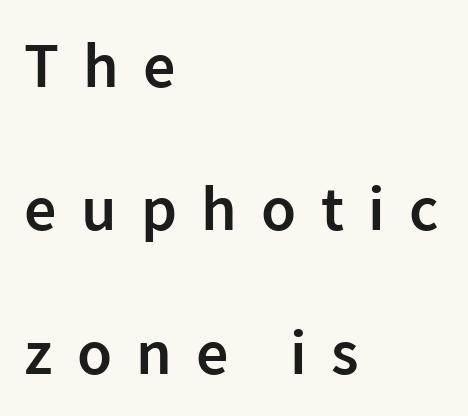
The passage shown is typeset with a sans-serif family. Lines of text with bare space underneath. Here the designer chose a conventional face with non-uniform glyph widths. You could fit nearly another row in the gap between these rows.
